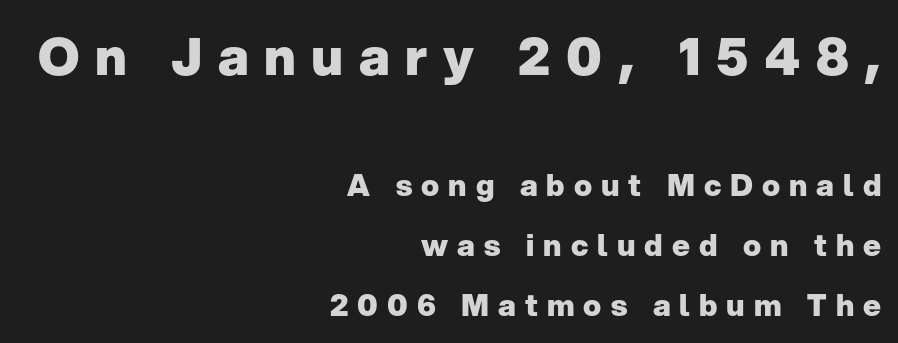
The image shows 52 px heavy sans-serif type, upright; set right-aligned, loose line spacing (2.0x), unusually wide letter spacing (+0.3 em), not underlined; the first (top) block is 1.73x larger; low stroke contrast and a medium x-height.
